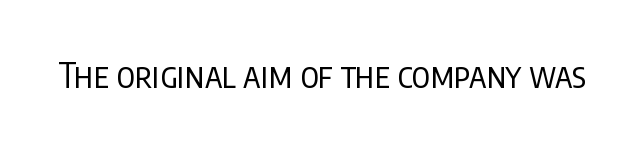
Do the characters align in a grid? No, the font is proportional. Glance below the letters and you will spot only blank space. What stands out about the letter spacing? Nothing — it is the standard amount. The typeface chosen for these lines omits serifs. Stroke mass is kept to a normal reading level or below.
